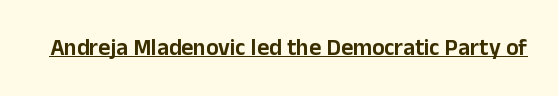
You can see a thin bar hugging the bottom of the glyphs. This rendering leaves character spacing at its baseline value. Style check: upright.
